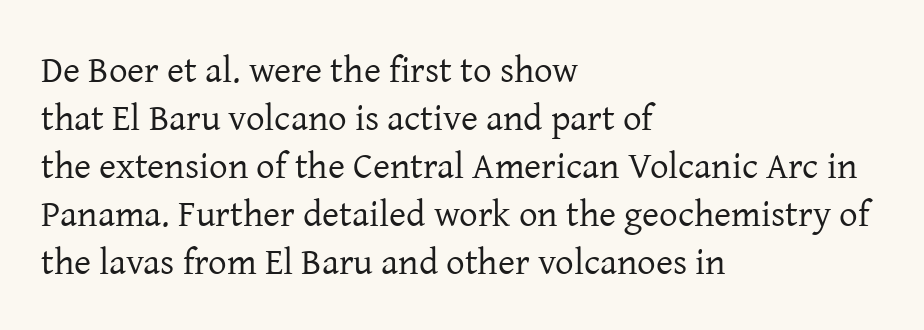
Q: Is the text bold? A: No.
Q: Is the text italic (slanted)? A: No, it is upright.
Q: Is the typeface a serif or a sans-serif typeface? A: Serif.
Q: Is the text underlined? A: No.
Q: How is the paragraph aligned? A: Left-aligned.
Q: Is the spacing between letters normal or unusually wide? A: Normal.
Q: Is the spacing between lines tight, normal or loose? A: Normal.
Q: Width (condensed, normal, or wide)? A: Normal.
Q: Stroke contrast? A: Low.
Q: x-height? A: Medium.
Q: Monospaced? A: No.
